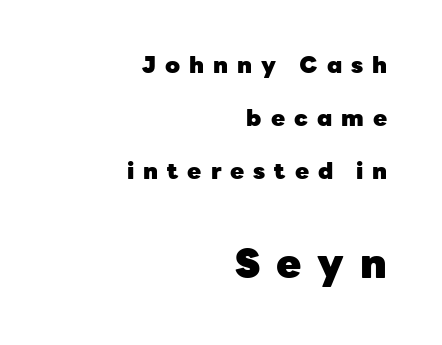
Q: Is the text bold? A: Yes.
Q: Is the text italic (slanted)? A: No, it is upright.
Q: Is the typeface a serif or a sans-serif typeface? A: Sans-serif.
Q: Is the text underlined? A: No.
Q: How is the paragraph aligned? A: Right-aligned.
Q: Is the spacing between letters normal or unusually wide? A: Unusually wide.
Q: Is the spacing between lines tight, normal or loose? A: Loose.
Q: Which block of text is set in a larger size, the first (top) or the second (bottom)? A: The second (bottom) one.
Q: Width (condensed, normal, or wide)? A: Normal.
Q: Stroke contrast? A: Low.
Q: x-height? A: Medium.
Q: Monospaced? A: No.
